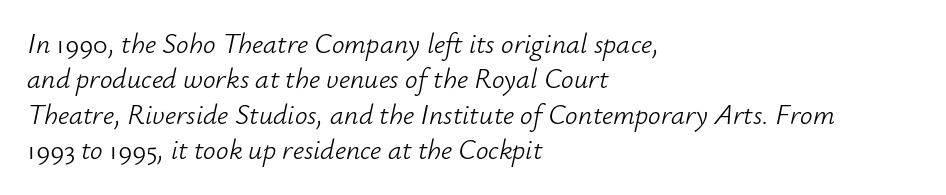
Q: Is the text bold? A: No.
Q: Is the text italic (slanted)? A: Yes, it leans right by about 12 degrees.
Q: Is the text underlined? A: No.
Q: How is the paragraph aligned? A: Left-aligned.
Q: Is the spacing between letters normal or unusually wide? A: Normal.
Q: Is the spacing between lines tight, normal or loose? A: Normal.
Q: Width (condensed, normal, or wide)? A: Normal.
Q: Stroke contrast? A: Low.
Q: x-height? A: Small.
Q: Monospaced? A: No.
